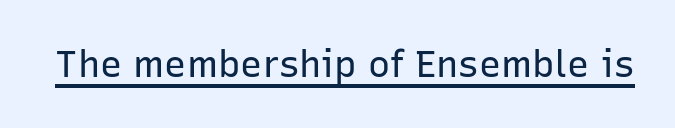
The image shows 37 px regular-weight sans-serif type, upright; set normal letter spacing, underlined; low stroke contrast and a medium x-height.
